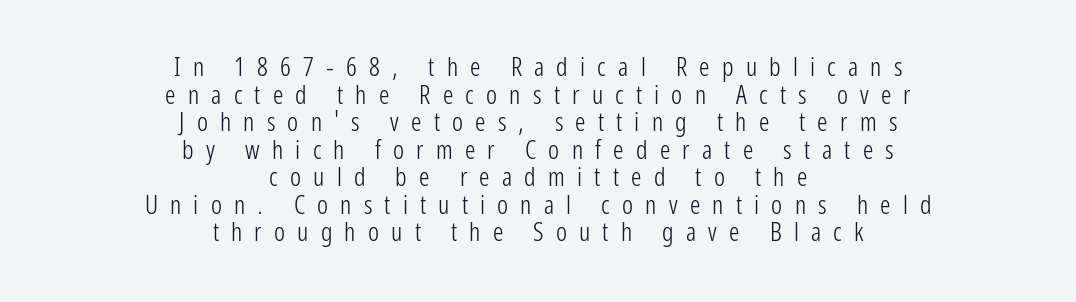
You could barely slide anything between these rows. Alignment: centered. Lines of text with bare space underneath. It's the straight-up-and-down kind of type. Heft: none added — not bold.
